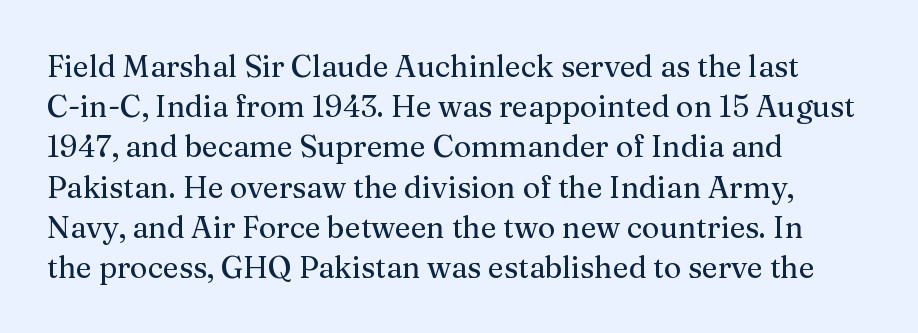
The foot of each line stays bare and open. Layout note: lines flush left. Notice how the stems are strictly vertical — no italics here. Words appear dense and cohesive because spacing is normal. Font category for this specimen: serif. A typesetter would call this proportional, since set widths differ per character.
